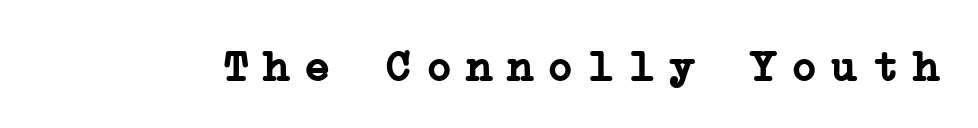
The image shows 44 px semibold serif type, upright; set unusually wide letter spacing (+0.32 em), not underlined; low stroke contrast and a medium x-height.
